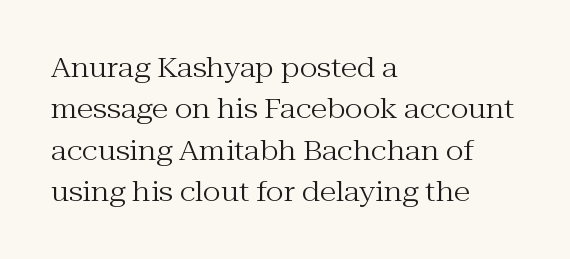
The image shows 27 px text type, upright; set left-aligned, normal line spacing (1.53x), normal letter spacing, not underlined.
